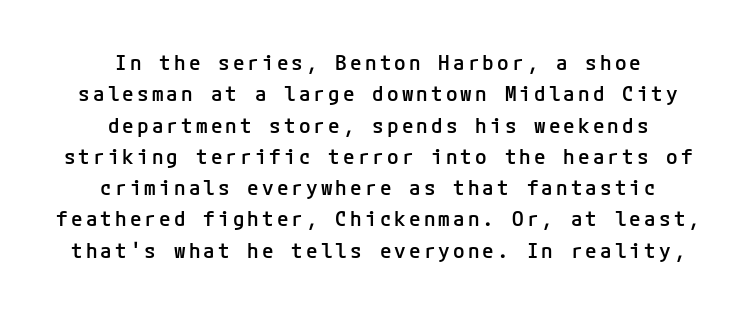
{"italic": "no", "bold": "semi", "underline": "no", "align": "center", "line_spacing": "normal", "line_spacing_ratio": 1.49, "glyph_px": 21}
